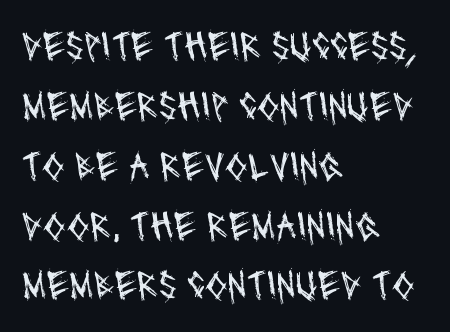
{"serif": "no", "bold": "no", "weight": "regular", "width": "condensed", "stroke_contrast": "medium", "x_height": "large", "monospaced": "no", "underline": "no", "align": "left", "line_spacing": "normal", "line_spacing_ratio": 1.46, "letter_spacing": "normal", "letter_spacing_em": 0.0, "glyph_px": 41}
